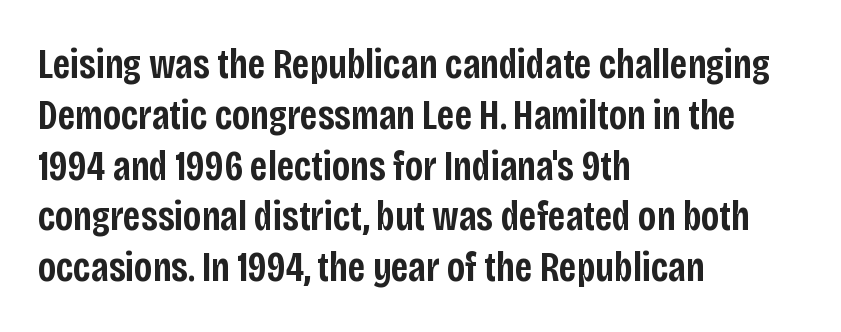
The image shows 42 px semibold, condensed sans-serif type, upright; set left-aligned, line spacing 1.21x, normal letter spacing, not underlined; low stroke contrast and a large x-height.
